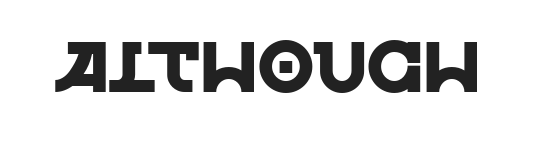
The image shows 72 px sans-serif type, upright; set normal letter spacing, not underlined; a large x-height.
